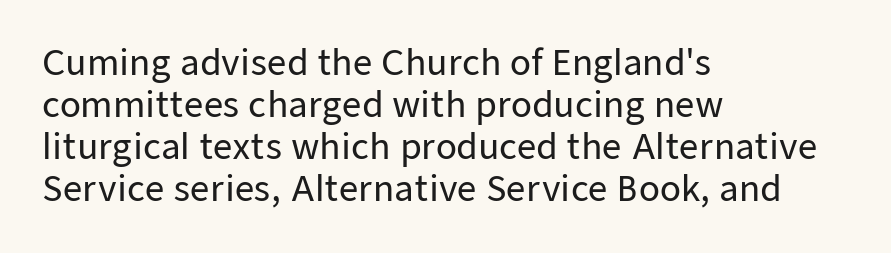
Q: Is the text italic (slanted)? A: No, it is upright.
Q: Is the typeface a serif or a sans-serif typeface? A: Sans-serif.
Q: Is the text underlined? A: No.
Q: How is the paragraph aligned? A: Left-aligned.
Q: Is the spacing between letters normal or unusually wide? A: Normal.
Q: Width (condensed, normal, or wide)? A: Normal.
Q: Stroke contrast? A: Low.
Q: x-height? A: Medium.
Q: Monospaced? A: No.
